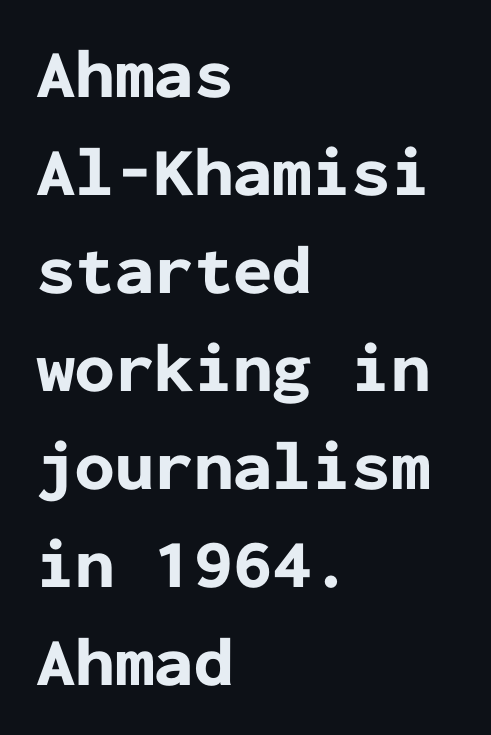
{"serif": "no", "italic": "no", "bold": "yes", "weight": "bold", "width": "normal", "stroke_contrast": "low", "x_height": "medium", "monospaced": "yes", "underline": "no", "align": "left", "line_spacing": "normal", "line_spacing_ratio": 1.4, "letter_spacing": "normal", "letter_spacing_em": 0.0, "glyph_px": 70}
